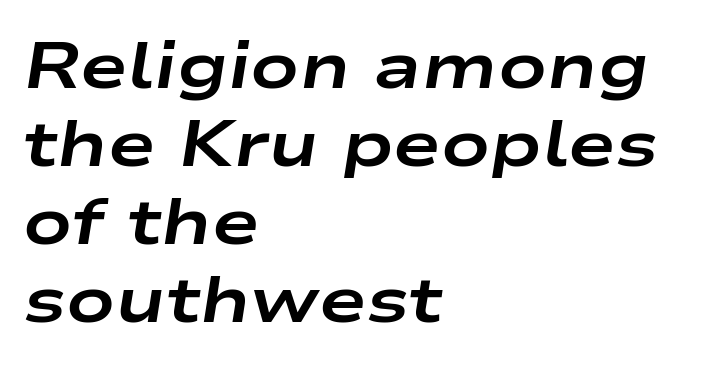
{"italic": "yes", "lean": "right", "slant_degrees": 9, "bold": "yes", "weight": "bold", "width": "wide", "stroke_contrast": "low", "x_height": "medium", "monospaced": "no", "underline": "no", "align": "left", "line_spacing_ratio": 1.22, "letter_spacing": "normal", "letter_spacing_em": 0.0, "glyph_px": 64}
